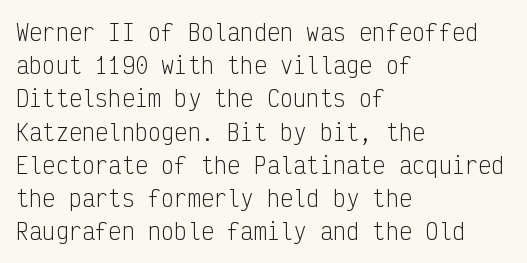
The image shows 22 px text type, upright; set left-aligned, normal line spacing (1.51x), normal letter spacing, not underlined.
